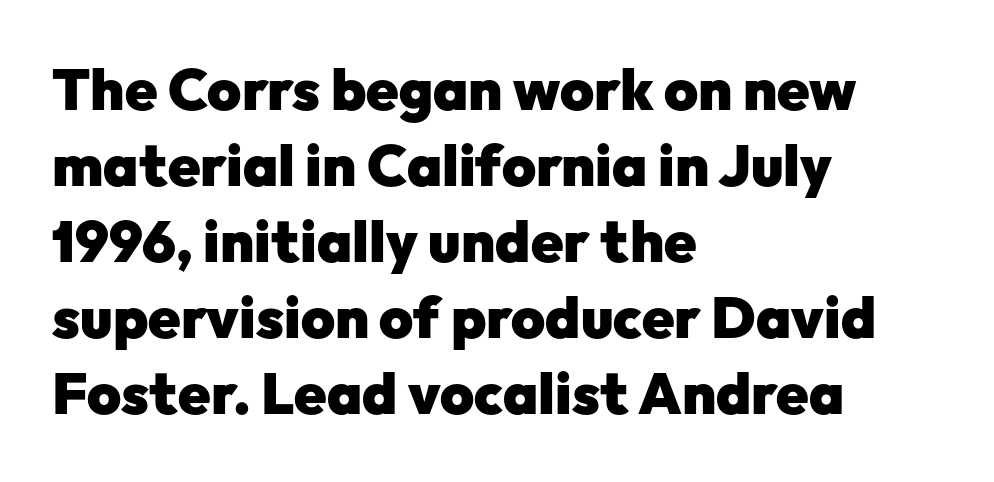
{"serif": "no", "italic": "no", "bold": "yes", "weight": "heavy", "width": "normal", "stroke_contrast": "low", "x_height": "medium", "monospaced": "no", "underline": "no", "align": "left", "line_spacing": "normal", "line_spacing_ratio": 1.31, "letter_spacing": "normal", "letter_spacing_em": 0.0, "glyph_px": 58}
